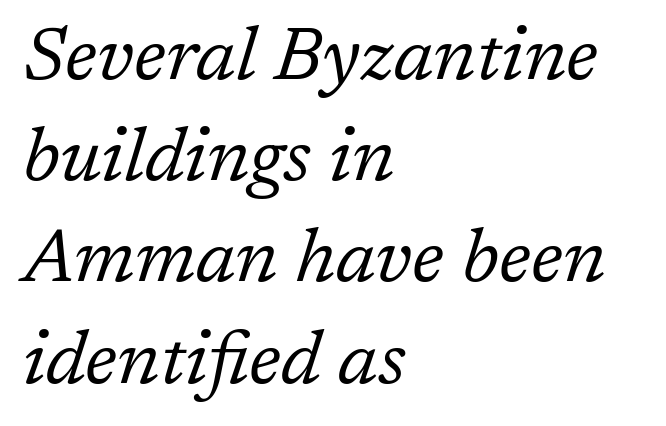
One-word summary of the alignment: left. This rendering leaves character spacing at its baseline value. How would I describe the line gaps? Plain and ordinary. Has an underline been added? It has not.
